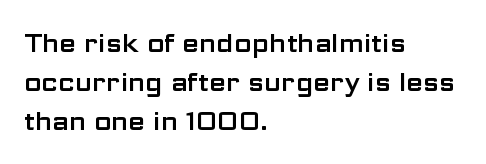
{"italic": "no", "underline": "no", "align": "left", "line_spacing": "normal", "line_spacing_ratio": 1.56, "letter_spacing": "normal", "letter_spacing_em": 0.0, "glyph_px": 25}
